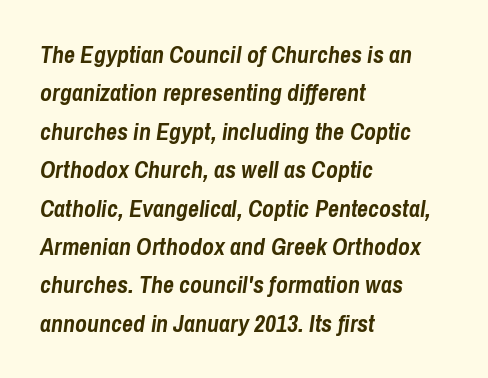
{"italic": "yes", "lean": "right", "slant_degrees": 8, "bold": "yes", "underline": "no", "align": "left", "line_spacing": "normal", "line_spacing_ratio": 1.6, "letter_spacing": "normal", "letter_spacing_em": 0.0, "glyph_px": 24}
